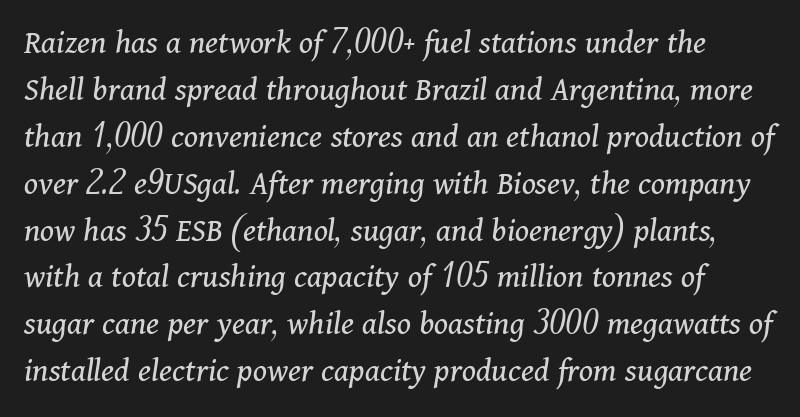
The image shows 35 px regular-weight serif type, italic (leaning right); set normal line spacing (1.34x), normal letter spacing, not underlined; medium stroke contrast and a medium x-height.
